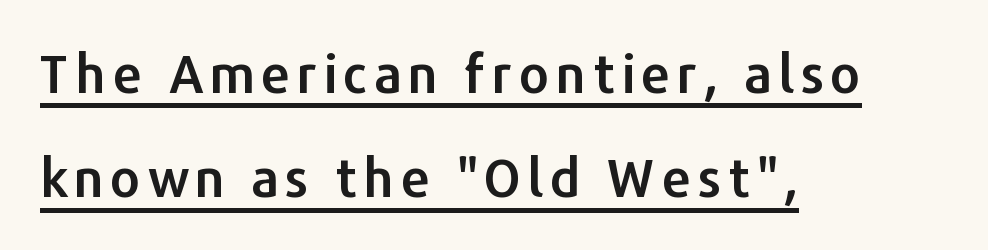
Type style note: lacks serifs. The letters stand straight up with perfectly vertical stems. This rendering features underlined lettering. Where is the straight margin? On the left. You could not count columns in this text — the font is proportionally spaced.
